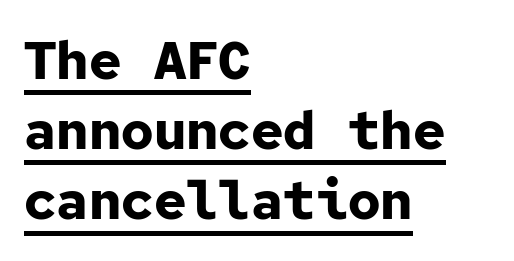
Q: Is the text bold? A: Yes.
Q: Is the text italic (slanted)? A: No, it is upright.
Q: Is the typeface a serif or a sans-serif typeface? A: Sans-serif.
Q: Is the text underlined? A: Yes.
Q: How is the paragraph aligned? A: Left-aligned.
Q: Is the spacing between letters normal or unusually wide? A: Normal.
Q: Is the spacing between lines tight, normal or loose? A: Normal.
Q: Width (condensed, normal, or wide)? A: Normal.
Q: Stroke contrast? A: Low.
Q: x-height? A: Medium.
Q: Monospaced? A: Yes.
